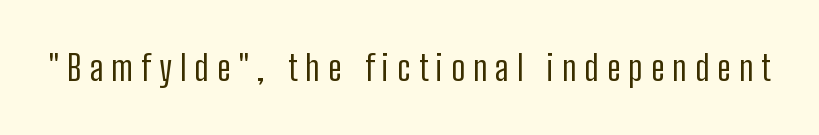
{"serif": "no", "italic": "no", "bold": "no", "weight": "regular", "width": "condensed", "stroke_contrast": "low", "x_height": "medium", "monospaced": "no", "underline": "no", "letter_spacing": "wide", "letter_spacing_em": 0.23, "glyph_px": 35}
